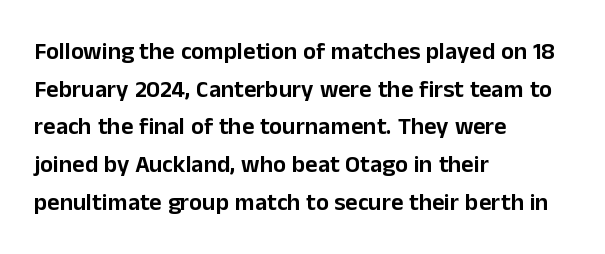
Q: Is the text italic (slanted)? A: No, it is upright.
Q: Is the text underlined? A: No.
Q: How is the paragraph aligned? A: Left-aligned.
Q: Is the spacing between letters normal or unusually wide? A: Normal.
Q: Is the spacing between lines tight, normal or loose? A: Normal.
